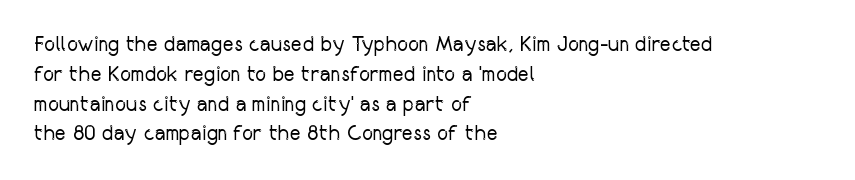
{"italic": "no", "bold": "no", "underline": "no", "align": "left", "line_spacing": "normal", "line_spacing_ratio": 1.42, "letter_spacing": "normal", "letter_spacing_em": 0.0, "glyph_px": 21}
